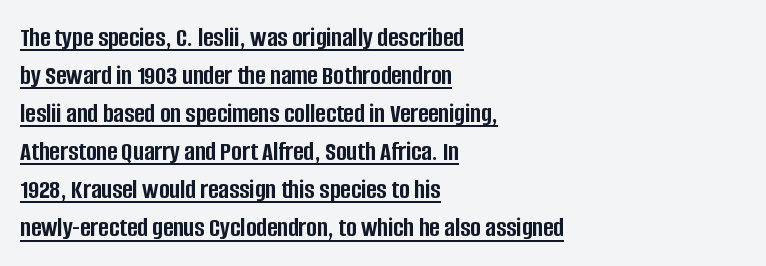
{"serif": "no", "italic": "no", "bold": "yes", "weight": "semibold", "width": "condensed", "stroke_contrast": "low", "x_height": "large", "monospaced": "no", "underline": "yes", "align": "left", "line_spacing": "normal", "line_spacing_ratio": 1.36, "letter_spacing": "normal", "letter_spacing_em": 0.0, "glyph_px": 28}
